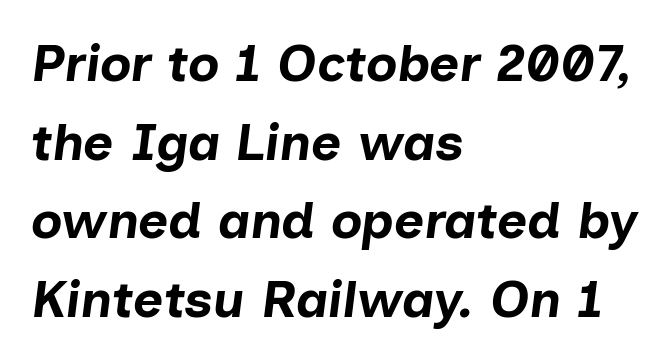
The image shows 52 px bold type, italic (leaning right); set left-aligned, normal line spacing (1.51x), normal letter spacing, not underlined; low stroke contrast and a medium x-height.
